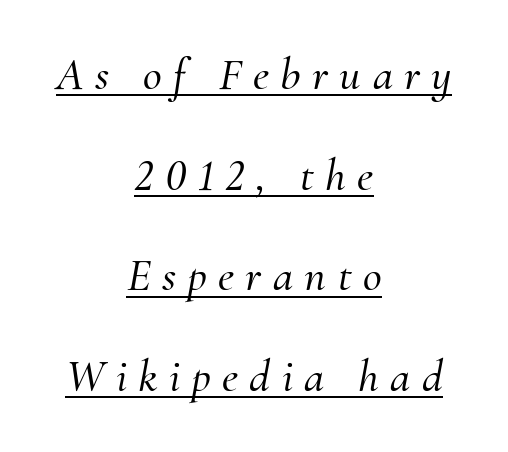
{"serif": "yes", "italic": "yes", "lean": "right", "slant_degrees": 10, "width": "normal", "stroke_contrast": "medium", "x_height": "small", "monospaced": "no", "underline": "yes", "align": "center", "line_spacing": "loose", "line_spacing_ratio": 2.19, "letter_spacing": "wide", "letter_spacing_em": 0.25, "glyph_px": 46}
